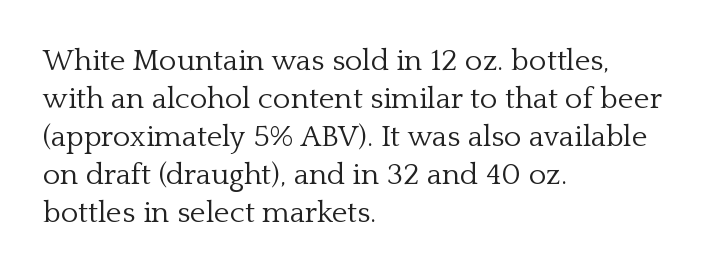
The image shows 30 px light serif type, upright; set left-aligned, normal line spacing (1.27x), normal letter spacing, not underlined; low stroke contrast and a medium x-height.
